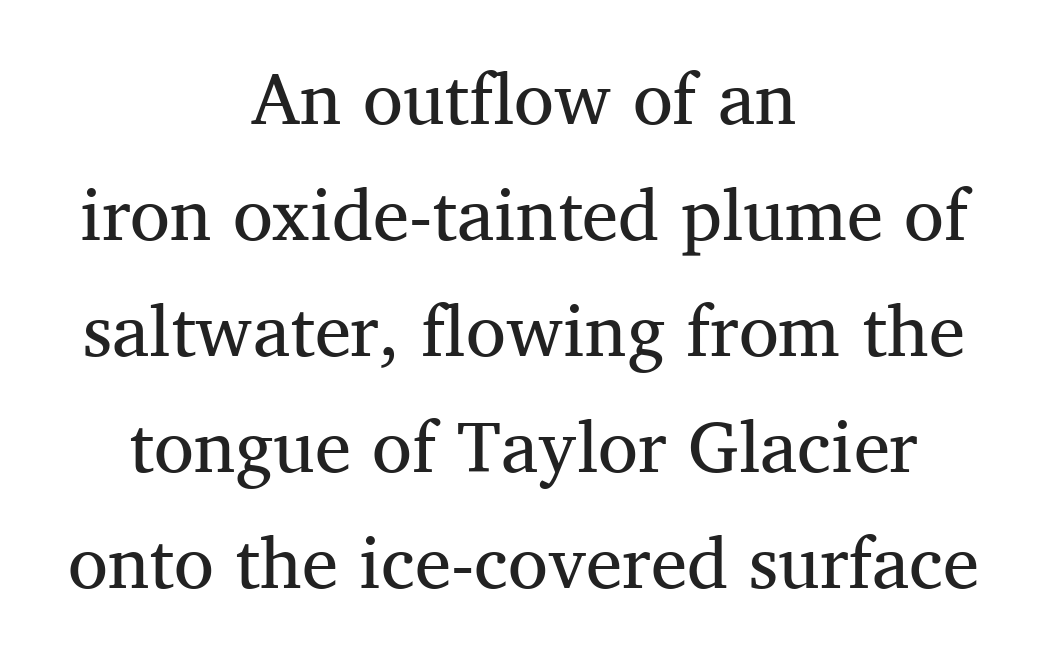
Q: Is the text bold? A: No.
Q: Is the text italic (slanted)? A: No, it is upright.
Q: Is the typeface a serif or a sans-serif typeface? A: Serif.
Q: Is the text underlined? A: No.
Q: How is the paragraph aligned? A: Centered.
Q: Is the spacing between letters normal or unusually wide? A: Normal.
Q: Is the spacing between lines tight, normal or loose? A: Normal.
Q: Width (condensed, normal, or wide)? A: Normal.
Q: Stroke contrast? A: Medium.
Q: x-height? A: Medium.
Q: Monospaced? A: No.
